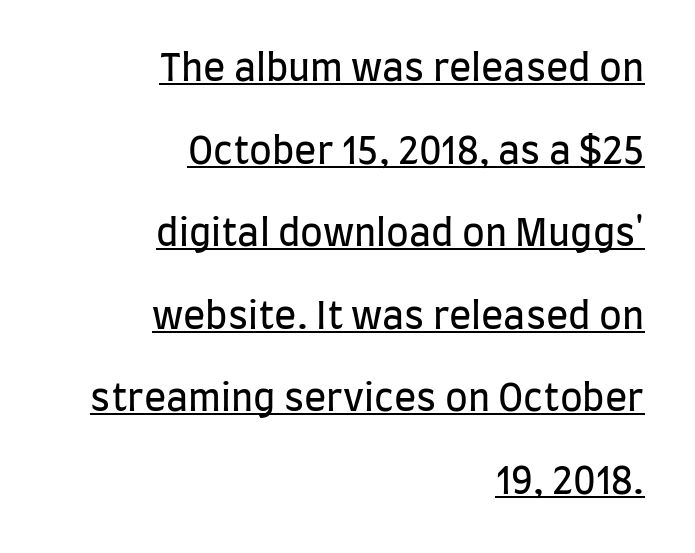
Q: Is the text bold? A: No.
Q: Is the text italic (slanted)? A: No, it is upright.
Q: Is the typeface a serif or a sans-serif typeface? A: Sans-serif.
Q: Is the text underlined? A: Yes.
Q: How is the paragraph aligned? A: Right-aligned.
Q: Is the spacing between letters normal or unusually wide? A: Normal.
Q: Is the spacing between lines tight, normal or loose? A: Loose.
Q: Width (condensed, normal, or wide)? A: Condensed.
Q: Stroke contrast? A: Low.
Q: x-height? A: Large.
Q: Monospaced? A: No.
